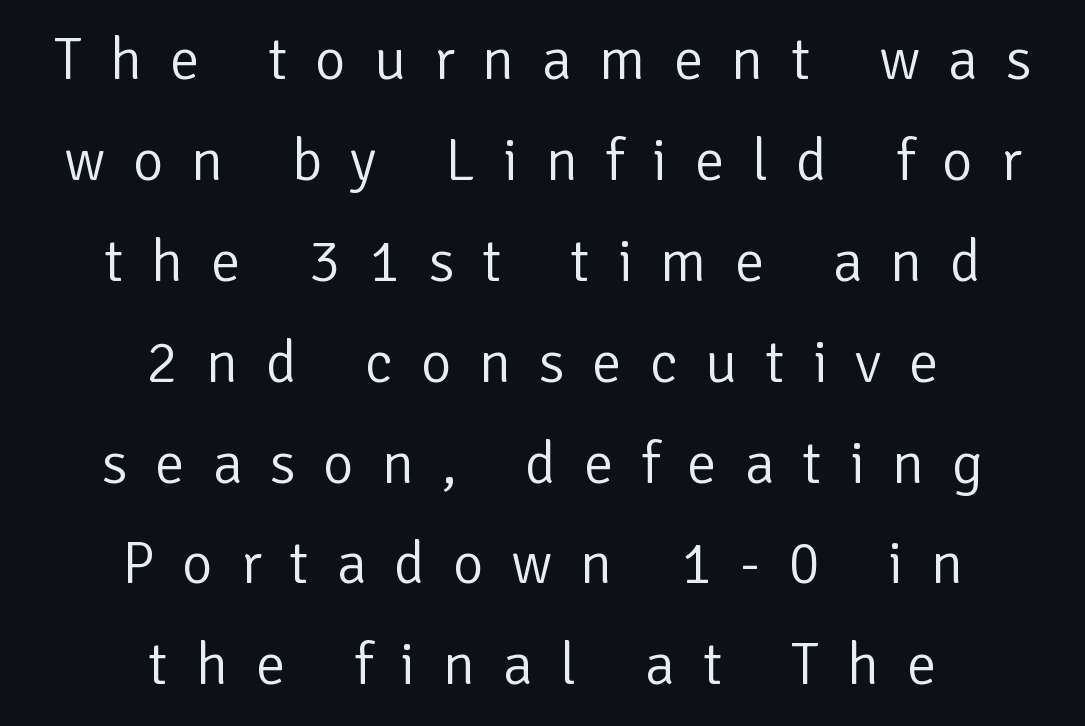
{"serif": "no", "italic": "no", "bold": "no", "weight": "light", "width": "normal", "stroke_contrast": "low", "x_height": "medium", "monospaced": "no", "underline": "no", "align": "center", "line_spacing_ratio": 1.71, "letter_spacing": "wide", "letter_spacing_em": 0.47, "glyph_px": 59}
